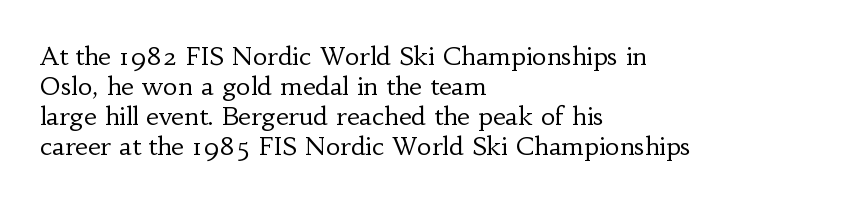
Q: Is the text bold? A: No.
Q: Is the text italic (slanted)? A: No, it is upright.
Q: Is the text underlined? A: No.
Q: How is the paragraph aligned? A: Left-aligned.
Q: Is the spacing between letters normal or unusually wide? A: Normal.
